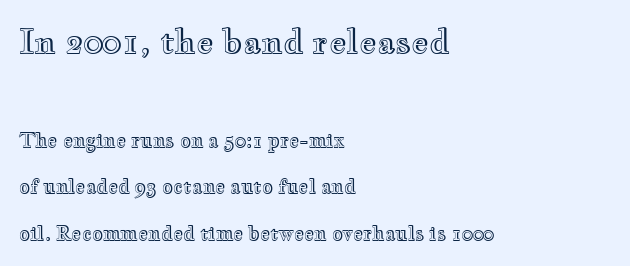
{"italic": "no", "width": "wide", "x_height": "small", "monospaced": "no", "underline": "no", "align": "left", "line_spacing": "loose", "line_spacing_ratio": 2.46, "letter_spacing": "normal", "letter_spacing_em": 0.0, "larger_block": "first", "size_ratio": 1.74, "glyph_px": 33}
